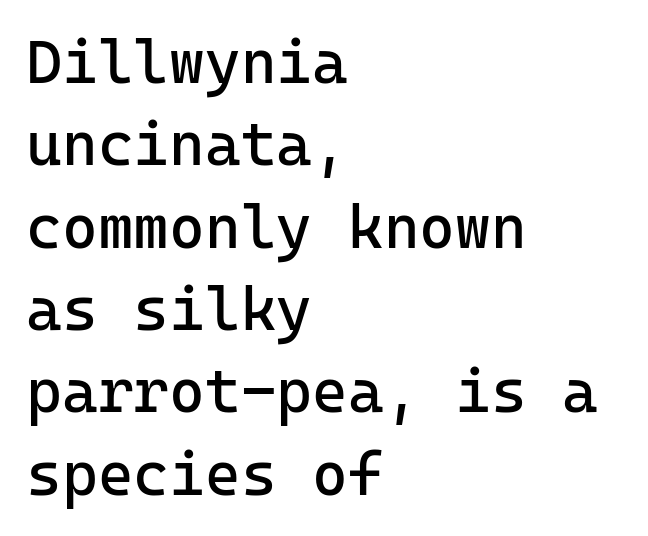
The face used here is rendered with its standard letterfit. The gap between lines stays unmarked. Quick note: not italic, upright. Summary of vertical rhythm: regular, with standard interline spacing. A light-to-regular cut is what we see here. Is this a sans? Yes — the strokes have no serifs.
